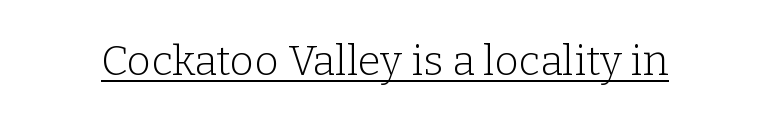
{"serif": "yes", "italic": "no", "bold": "no", "weight": "light", "width": "normal", "stroke_contrast": "low", "x_height": "medium", "monospaced": "no", "underline": "yes", "letter_spacing": "normal", "letter_spacing_em": 0.0, "glyph_px": 42}
